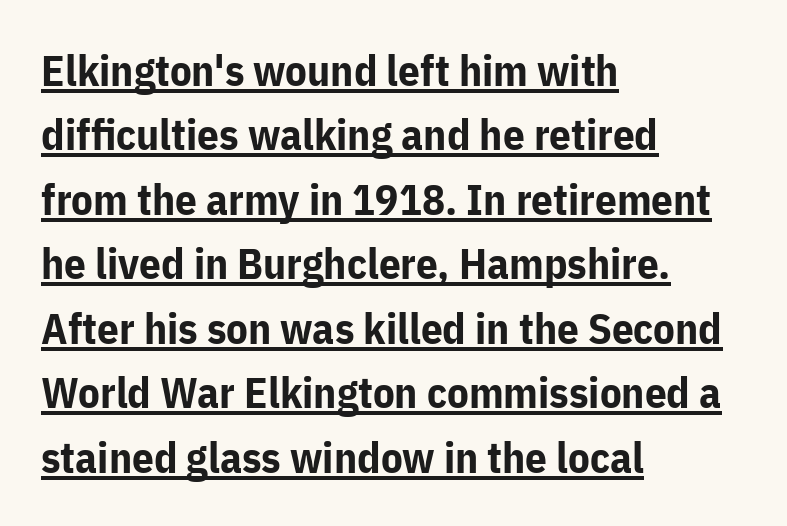
Q: Is the text bold? A: Yes.
Q: Is the text italic (slanted)? A: No, it is upright.
Q: Is the typeface a serif or a sans-serif typeface? A: Sans-serif.
Q: Is the text underlined? A: Yes.
Q: How is the paragraph aligned? A: Left-aligned.
Q: Is the spacing between letters normal or unusually wide? A: Normal.
Q: Is the spacing between lines tight, normal or loose? A: Normal.
Q: Width (condensed, normal, or wide)? A: Normal.
Q: Stroke contrast? A: Low.
Q: x-height? A: Medium.
Q: Monospaced? A: No.
